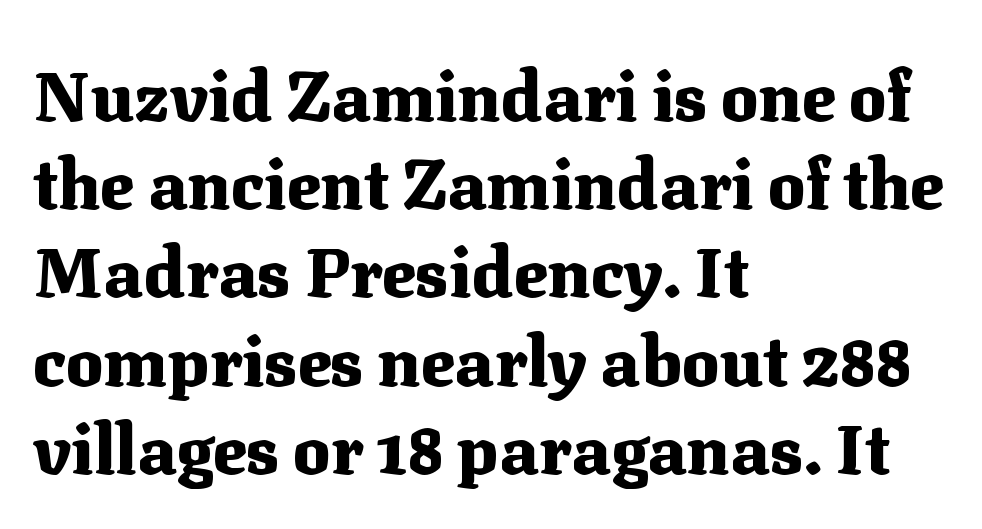
The image shows 70 px heavy serif type, upright; set left-aligned, normal line spacing (1.26x), normal letter spacing, not underlined; medium stroke contrast and a medium x-height.
